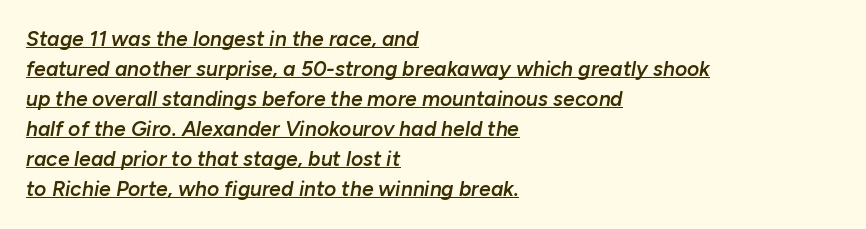
Q: Is the text bold? A: Semi-bold.
Q: Is the text italic (slanted)? A: Yes, it leans right by about 10 degrees.
Q: Is the text underlined? A: Yes.
Q: How is the paragraph aligned? A: Left-aligned.
Q: Is the spacing between letters normal or unusually wide? A: Normal.
Q: Is the spacing between lines tight, normal or loose? A: Normal.
